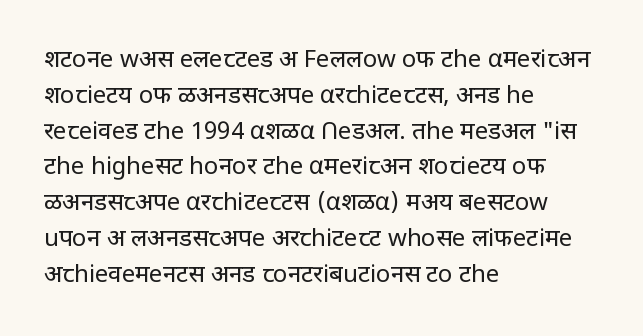
Q: Is the text bold? A: No.
Q: Is the text italic (slanted)? A: No, it is upright.
Q: Is the text underlined? A: No.
Q: How is the paragraph aligned? A: Left-aligned.
Q: Is the spacing between letters normal or unusually wide? A: Normal.
Q: Is the spacing between lines tight, normal or loose? A: Normal.
